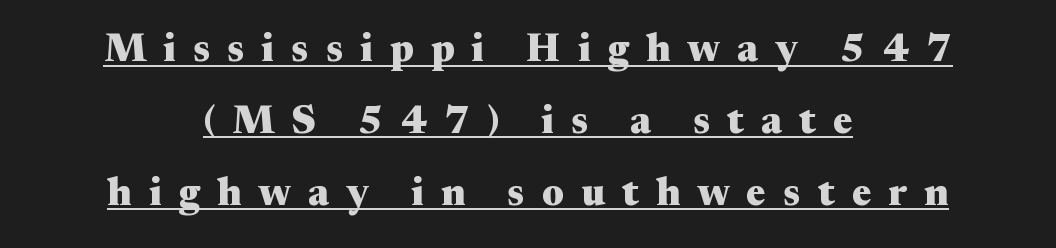
The image shows 39 px heavy, wide serif type, upright; set centered, line spacing 1.84x, unusually wide letter spacing (+0.44 em), underlined; medium stroke contrast and a medium x-height.
